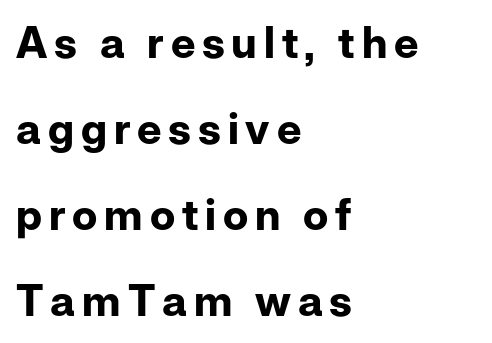
The image shows 43 px bold sans-serif type, upright; set left-aligned, loose line spacing (2.0x), not underlined; low stroke contrast and a medium x-height.
